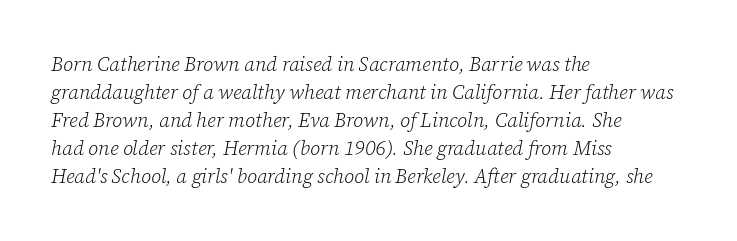
Q: Is the text bold? A: No.
Q: Is the text italic (slanted)? A: Yes, it leans right by about 12 degrees.
Q: Is the text underlined? A: No.
Q: How is the paragraph aligned? A: Left-aligned.
Q: Is the spacing between letters normal or unusually wide? A: Normal.
Q: Is the spacing between lines tight, normal or loose? A: Normal.
